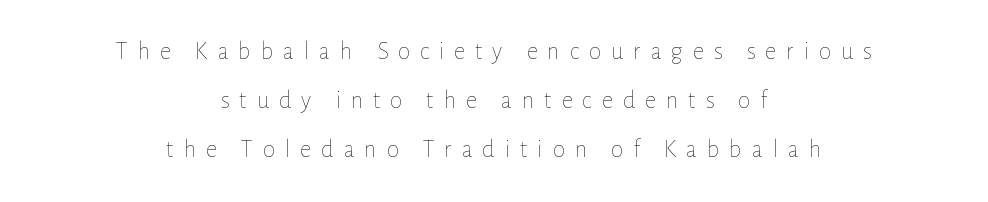
The image shows 25 px text type, upright; set centered, loose line spacing (1.97x), unusually wide letter spacing (+0.39 em), not underlined.
